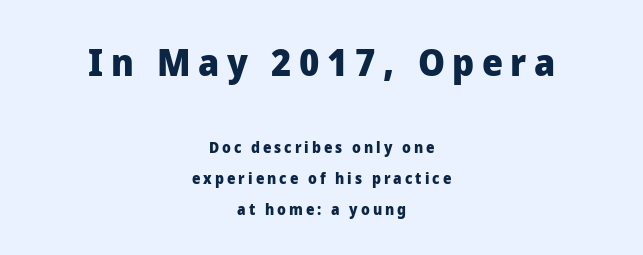
The image shows 37 px heavy sans-serif type, upright; set centered, loose line spacing (2.06x), unusually wide letter spacing (+0.2 em), not underlined; the first (top) block is 2.47x larger; low stroke contrast and a medium x-height.
